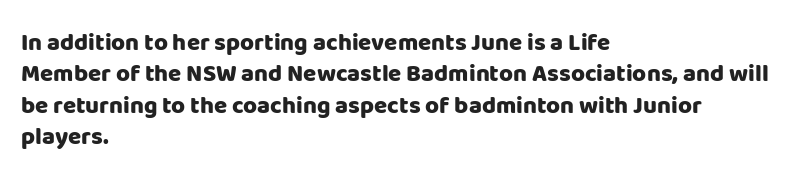
Caption: standard tracking, unaltered. In CSS terms this would be text-align: left. Unlike italic type, these characters show no tilt at all. A dark, heavy texture on the line: the type is bold.
